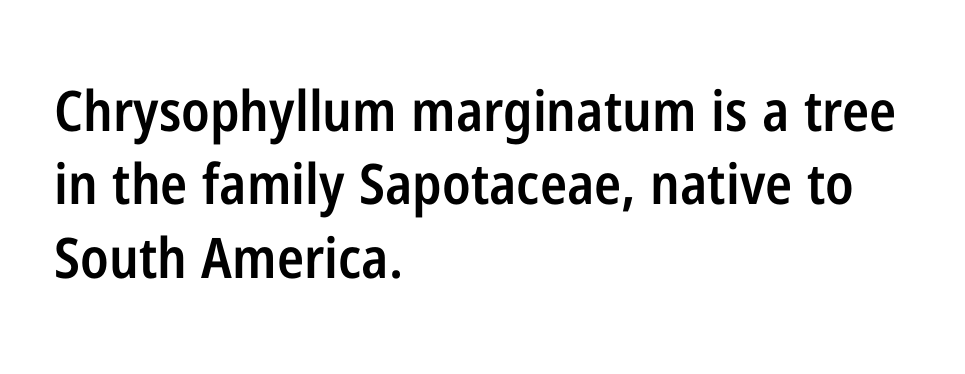
The passage shown stacks its lines at a standard gap. The lines are quadded left. The characters look somewhat weighty, a semibold short of true bold. Words float on clear page, feet unadorned. In terms of letterspacing, this is plain default setting.
